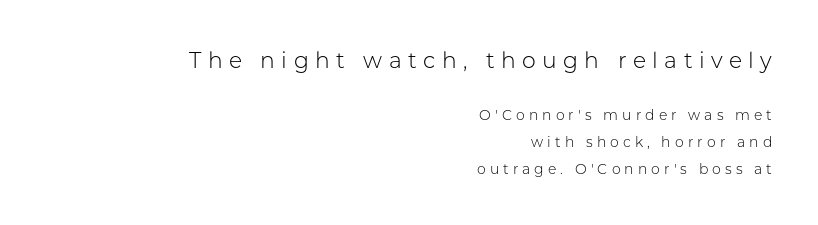
The composition opens big and finishes small. The cut favours lightness, reaching ordinary text weight at its darkest. Vertical strokes here are truly vertical. Is the block centered? No — it sits flush against the right margin. Horizontal bands of white between lines are thick stripes.
